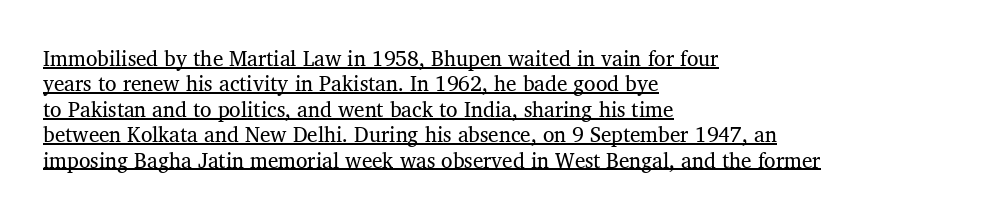
The image shows 21 px text type, upright; set left-aligned, line spacing 1.21x, normal letter spacing, underlined.
